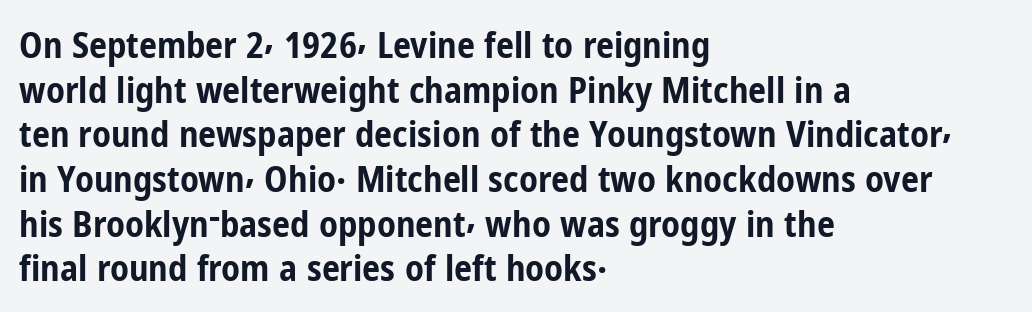
Q: Is the text bold? A: Yes.
Q: Is the text italic (slanted)? A: No, it is upright.
Q: Is the typeface a serif or a sans-serif typeface? A: Sans-serif.
Q: Is the text underlined? A: No.
Q: How is the paragraph aligned? A: Left-aligned.
Q: Is the spacing between letters normal or unusually wide? A: Normal.
Q: Width (condensed, normal, or wide)? A: Condensed.
Q: Stroke contrast? A: Low.
Q: x-height? A: Medium.
Q: Monospaced? A: No.
